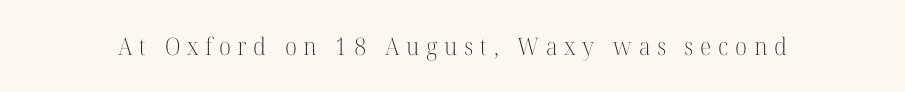
The image shows 24 px text type, upright; set unusually wide letter spacing (+0.28 em), not underlined.
